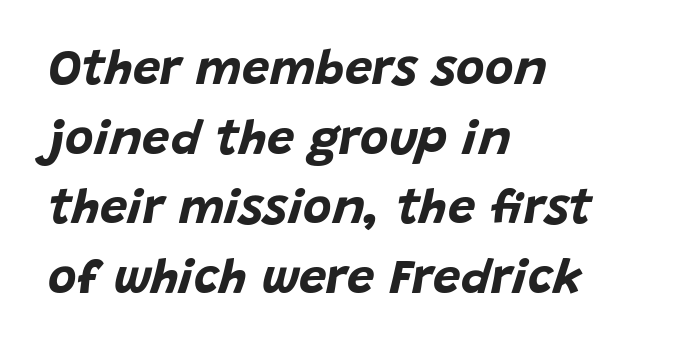
The image shows 49 px bold type, italic (leaning right); set left-aligned, normal line spacing (1.42x), normal letter spacing, not underlined; low stroke contrast and a large x-height.
